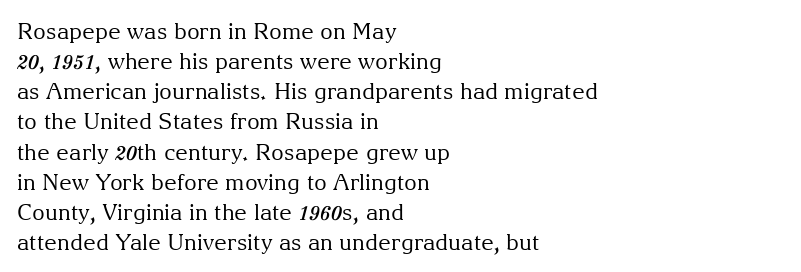
Q: Is the text bold? A: No.
Q: Is the text italic (slanted)? A: No, it is upright.
Q: Is the text underlined? A: No.
Q: How is the paragraph aligned? A: Left-aligned.
Q: Is the spacing between letters normal or unusually wide? A: Normal.
Q: Is the spacing between lines tight, normal or loose? A: Normal.
